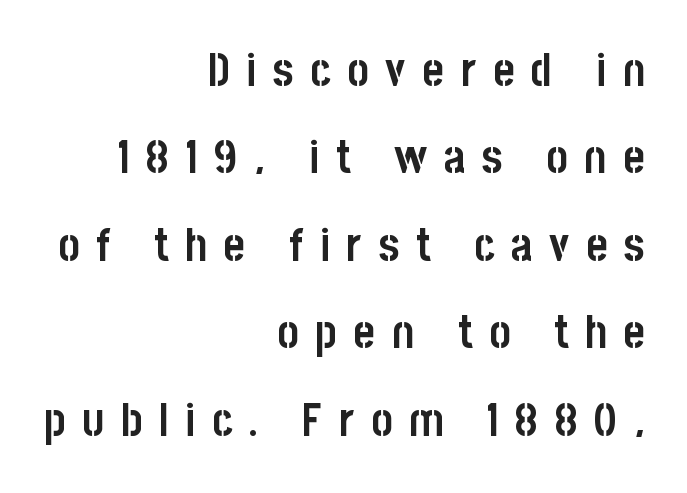
The image shows 46 px semibold, condensed sans-serif type, upright; set right-aligned, loose line spacing (1.9x), unusually wide letter spacing (+0.36 em), not underlined; low stroke contrast and a large x-height.
